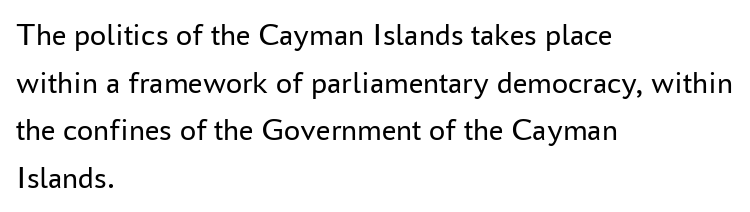
Font category for this specimen: sans-serif. Compared with a centered layout, this one pins lines to the left instead. On a weight scale, this lands at 450 or below. Descenders hang freely into open space.
